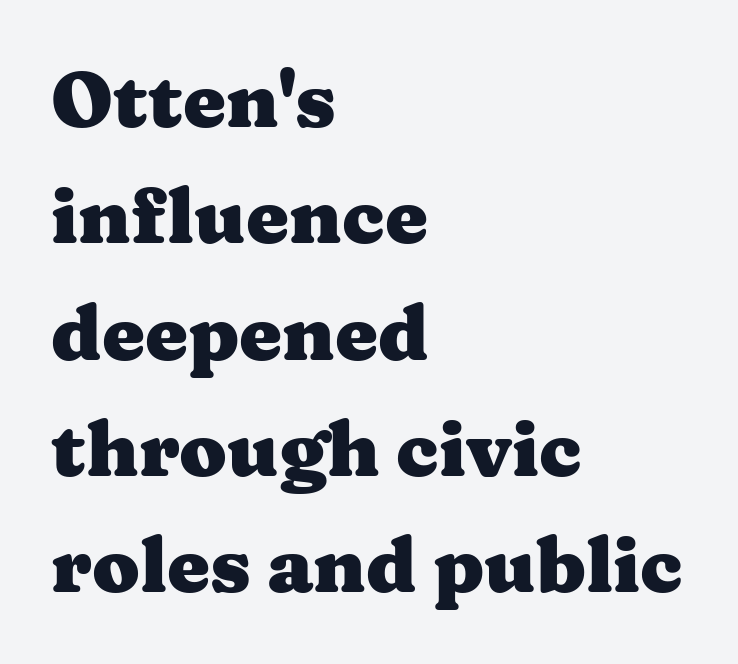
Q: Is the text bold? A: Yes.
Q: Is the text italic (slanted)? A: No, it is upright.
Q: Is the typeface a serif or a sans-serif typeface? A: Serif.
Q: Is the text underlined? A: No.
Q: How is the paragraph aligned? A: Left-aligned.
Q: Is the spacing between letters normal or unusually wide? A: Normal.
Q: Is the spacing between lines tight, normal or loose? A: Normal.
Q: Width (condensed, normal, or wide)? A: Wide.
Q: Stroke contrast? A: Medium.
Q: x-height? A: Medium.
Q: Monospaced? A: No.
